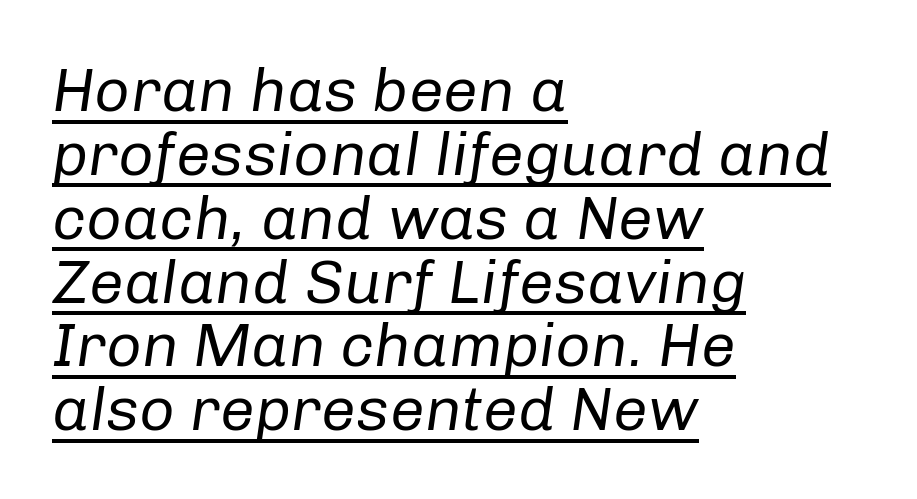
{"italic": "yes", "lean": "right", "slant_degrees": 8, "bold": "no", "weight": "regular", "width": "normal", "stroke_contrast": "low", "x_height": "medium", "monospaced": "no", "underline": "yes", "align": "left", "line_spacing": "tight", "line_spacing_ratio": 1.03, "letter_spacing": "normal", "letter_spacing_em": 0.0, "glyph_px": 62}
